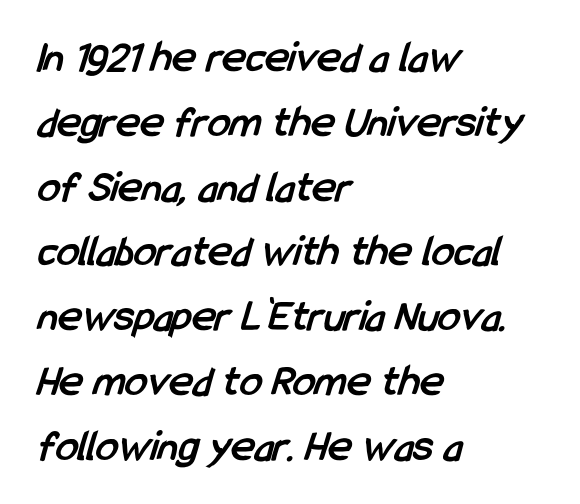
{"serif": "no", "bold": "yes", "weight": "semibold", "width": "condensed", "stroke_contrast": "low", "x_height": "medium", "monospaced": "no", "underline": "no", "align": "left", "line_spacing": "normal", "line_spacing_ratio": 1.44, "letter_spacing": "normal", "letter_spacing_em": 0.0, "glyph_px": 45}
